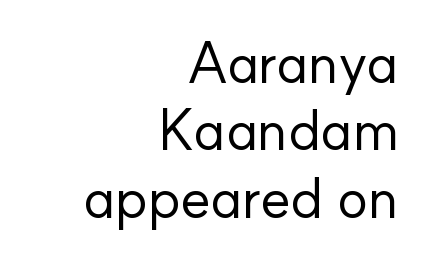
No italicization has been applied; the sample stays upright. These lines stack with their right ends in a neat column. The letters look calm and open, with moderate or lighter stems. The foot of each line stays bare and open.
